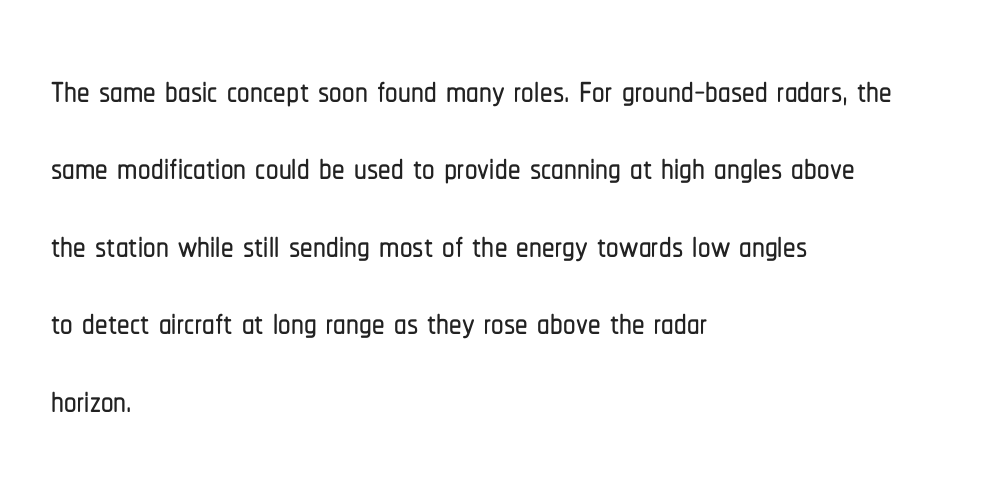
{"serif": "no", "italic": "no", "width": "condensed", "stroke_contrast": "low", "x_height": "medium", "monospaced": "no", "underline": "no", "align": "left", "line_spacing": "normal", "line_spacing_ratio": 1.55, "letter_spacing": "normal", "letter_spacing_em": 0.0, "glyph_px": 50}
